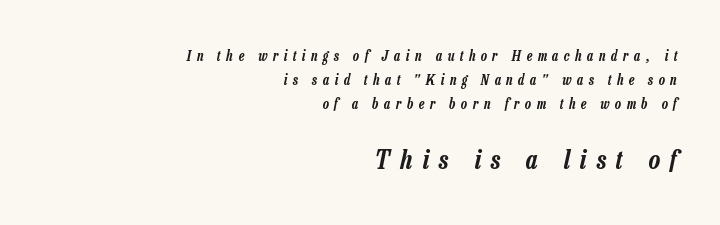
The letterforms stand isolated, each surrounded by extra space. In this sample the second text group is rendered at the bigger scale. These lines were composed using italics. Teacher's note: observe the even right margin — that is flush-right alignment. The zone under the glyphs is completely vacant.
